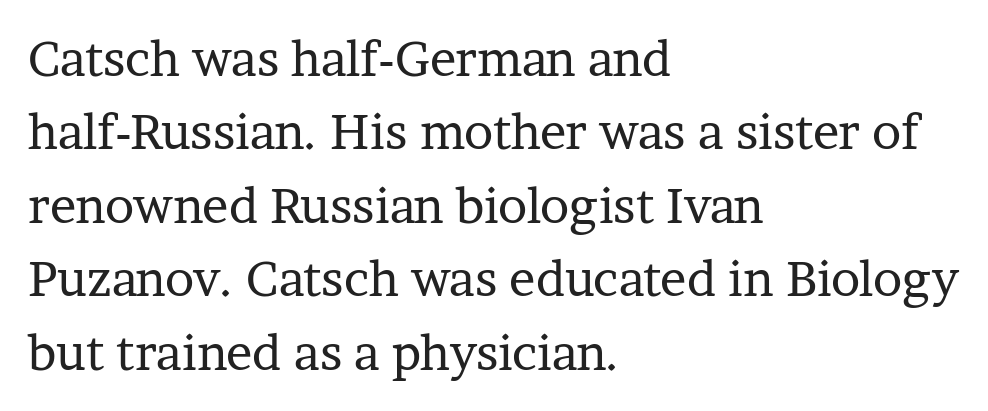
{"serif": "yes", "italic": "no", "bold": "no", "weight": "regular", "width": "normal", "stroke_contrast": "low", "x_height": "medium", "monospaced": "no", "underline": "no", "align": "left", "line_spacing": "normal", "line_spacing_ratio": 1.5, "letter_spacing": "normal", "letter_spacing_em": 0.0, "glyph_px": 49}
